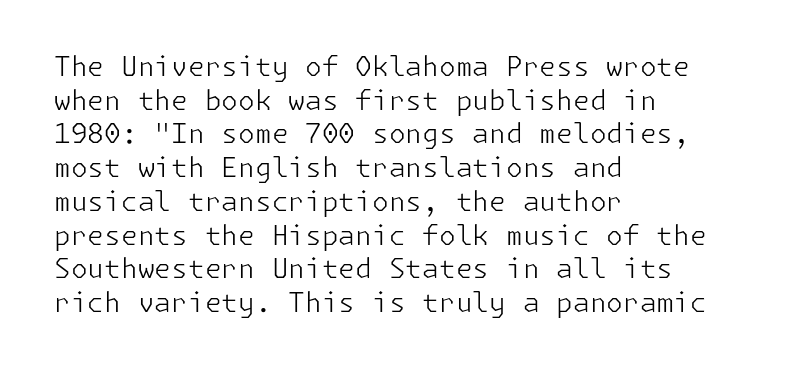
Q: Is the text bold? A: No.
Q: Is the text italic (slanted)? A: No, it is upright.
Q: Is the text underlined? A: No.
Q: How is the paragraph aligned? A: Left-aligned.
Q: Is the spacing between letters normal or unusually wide? A: Normal.
Q: Is the spacing between lines tight, normal or loose? A: Normal.
